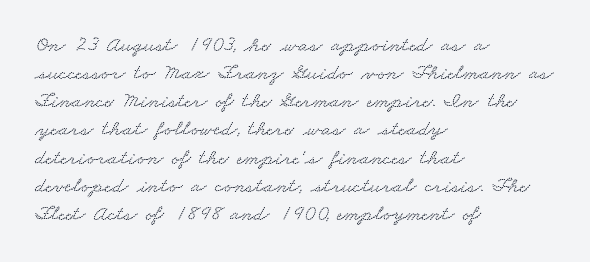
The lines sit at an ordinary, default distance from one another. Alignment: flush left. The tracking reads as untouched default to a designer's eye. The area under the type is left untouched.
